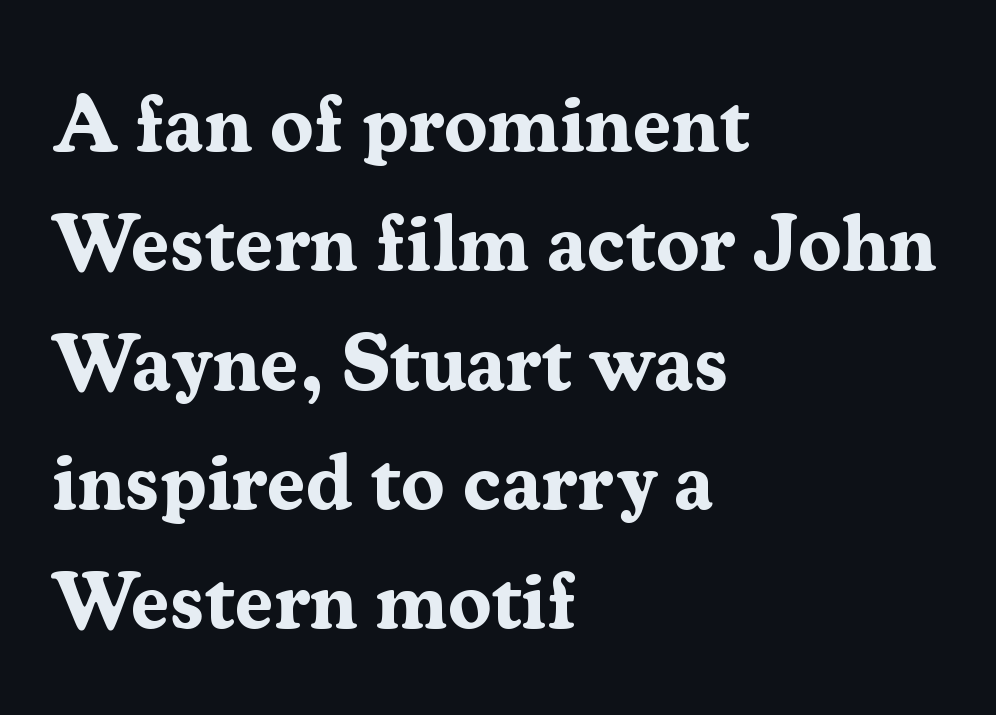
{"serif": "yes", "italic": "no", "bold": "yes", "weight": "bold", "width": "normal", "stroke_contrast": "medium", "x_height": "medium", "monospaced": "no", "underline": "no", "align": "left", "line_spacing": "normal", "line_spacing_ratio": 1.51, "letter_spacing": "normal", "letter_spacing_em": 0.0, "glyph_px": 79}
